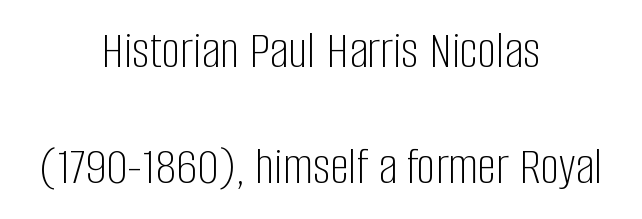
Glyph-to-glyph distance matches everyday printed text. Rule under the text: the space is simply empty. The rendering positions every line midway between the sides. Weight: not bold — regular or lighter. The typeface chosen for these lines omits serifs.
